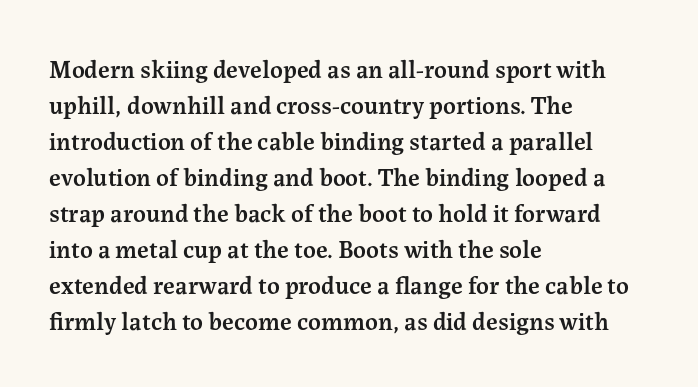
The image shows 25 px text type, upright; set left-aligned, normal line spacing (1.44x), normal letter spacing, not underlined.
